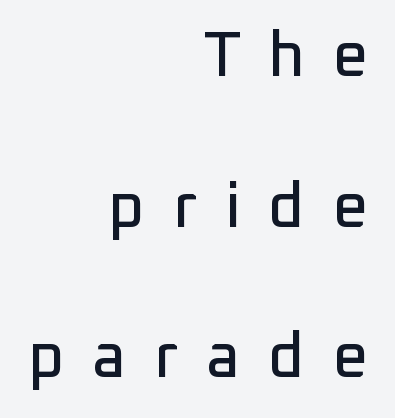
{"serif": "no", "italic": "no", "width": "normal", "stroke_contrast": "low", "x_height": "medium", "monospaced": "no", "underline": "no", "align": "right", "line_spacing": "loose", "line_spacing_ratio": 2.39, "letter_spacing": "wide", "letter_spacing_em": 0.44, "glyph_px": 63}
